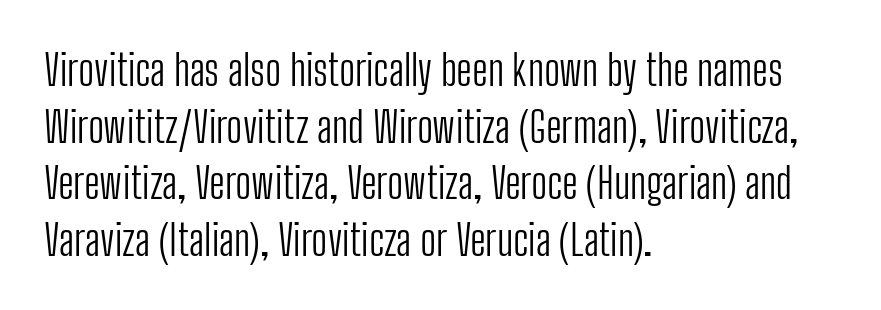
The image shows 42 px light, condensed sans-serif type, upright; set left-aligned, normal line spacing (1.35x), normal letter spacing, not underlined; low stroke contrast and a medium x-height.
